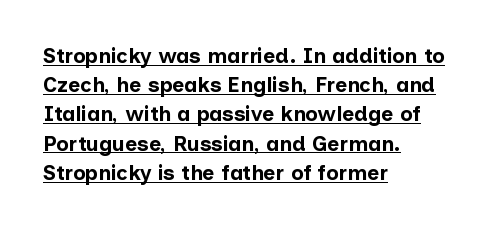
{"italic": "no", "bold": "yes", "underline": "yes", "align": "left", "line_spacing": "normal", "line_spacing_ratio": 1.39, "letter_spacing": "normal", "letter_spacing_em": 0.0, "glyph_px": 21}
